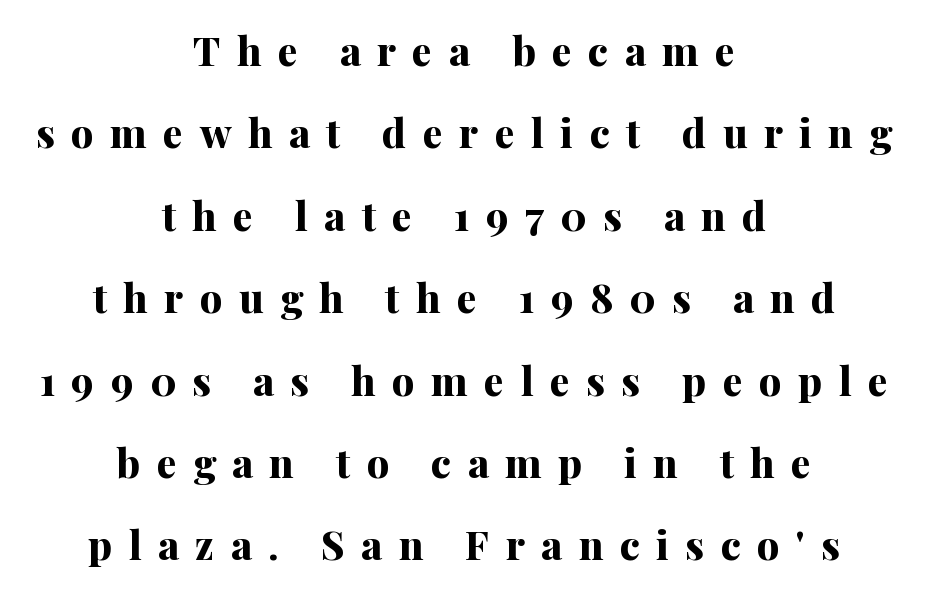
The image shows 40 px bold serif type, upright; set centered, loose line spacing (2.06x), unusually wide letter spacing (+0.41 em), not underlined; medium stroke contrast and a medium x-height.
